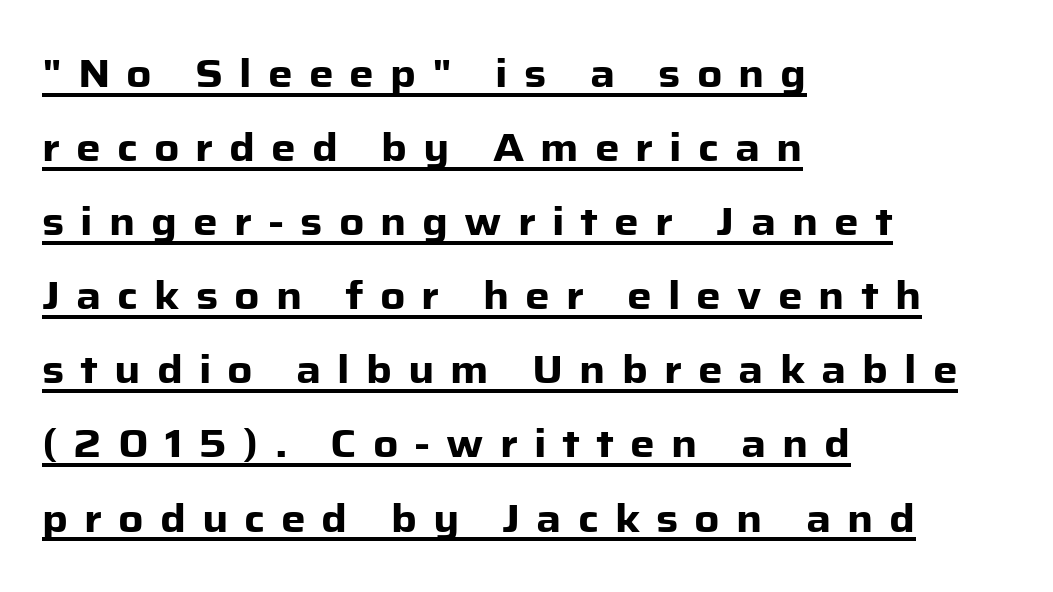
{"serif": "no", "italic": "no", "bold": "yes", "weight": "heavy", "width": "normal", "stroke_contrast": "low", "x_height": "medium", "monospaced": "no", "underline": "yes", "align": "left", "line_spacing": "loose", "line_spacing_ratio": 1.9, "letter_spacing": "wide", "letter_spacing_em": 0.41, "glyph_px": 39}
